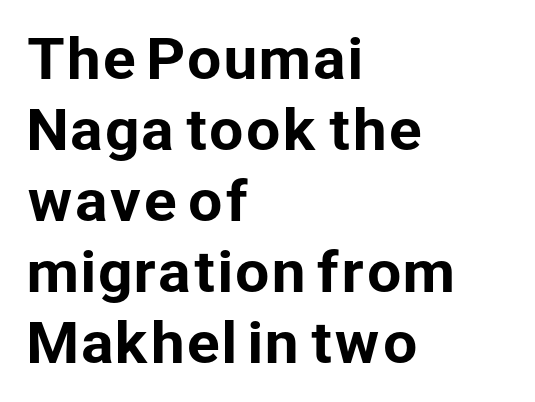
{"serif": "no", "italic": "no", "width": "normal", "stroke_contrast": "low", "x_height": "medium", "monospaced": "no", "underline": "no", "align": "left", "line_spacing": "normal", "line_spacing_ratio": 1.29, "letter_spacing": "normal", "letter_spacing_em": 0.0, "glyph_px": 55}
